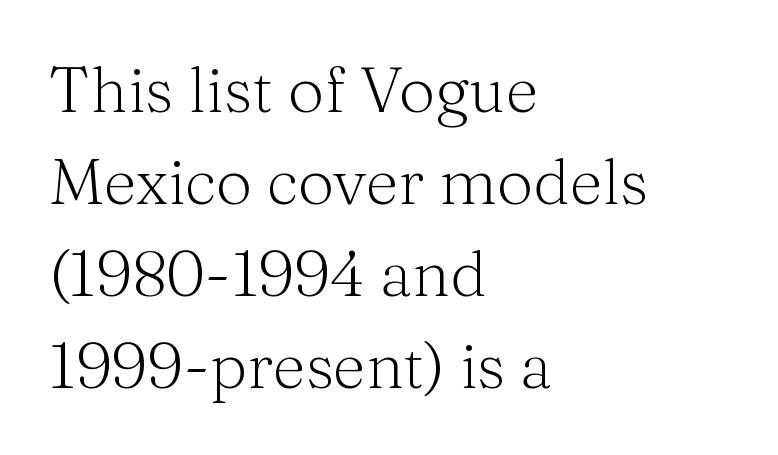
Q: Is the text bold? A: No.
Q: Is the text italic (slanted)? A: No, it is upright.
Q: Is the typeface a serif or a sans-serif typeface? A: Serif.
Q: Is the text underlined? A: No.
Q: How is the paragraph aligned? A: Left-aligned.
Q: Is the spacing between letters normal or unusually wide? A: Normal.
Q: Is the spacing between lines tight, normal or loose? A: Normal.
Q: Width (condensed, normal, or wide)? A: Normal.
Q: Stroke contrast? A: Medium.
Q: x-height? A: Medium.
Q: Monospaced? A: No.
